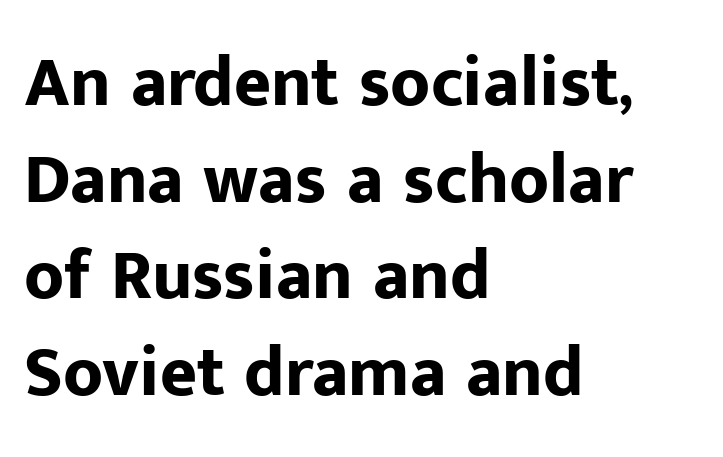
These lines are rendered in a variable-pitch font. Standard letterfit; no display-style spreading of the glyphs. These lines sit exactly where default settings would place them. Unmarked baselines from the first word to the last. In terms of letterform style, serifs are entirely absent. The lines in this sample share a left origin and differ only in where they stop.
